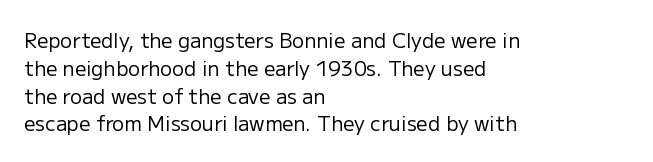
The image shows 20 px text type, upright; set left-aligned, normal line spacing (1.39x), normal letter spacing, not underlined.
